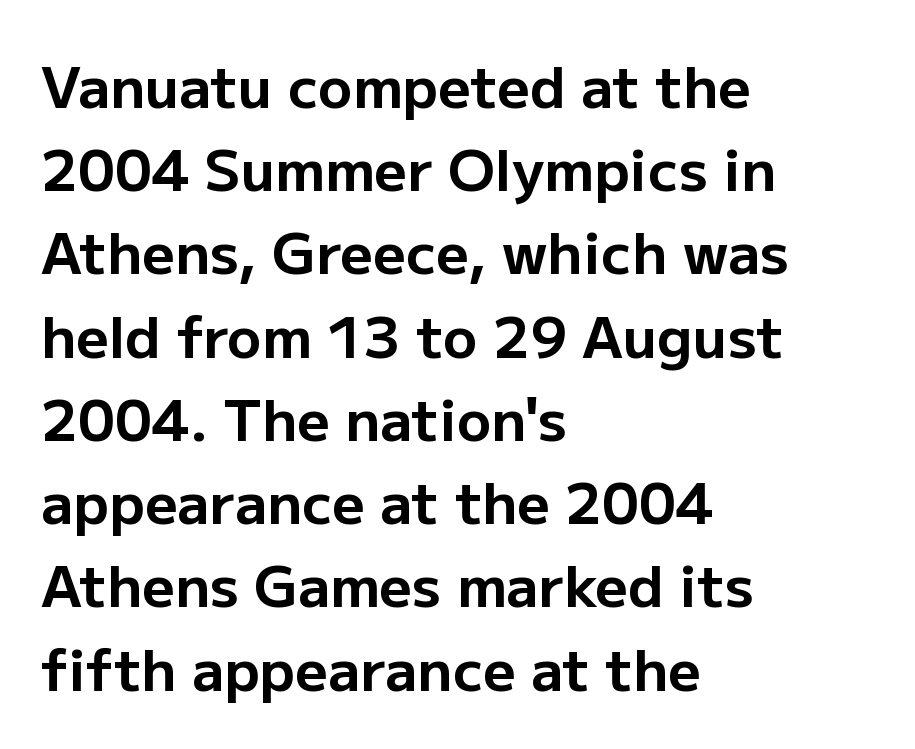
The image shows 57 px bold sans-serif type, upright; set left-aligned, normal line spacing (1.46x), normal letter spacing, not underlined; low stroke contrast and a medium x-height.
